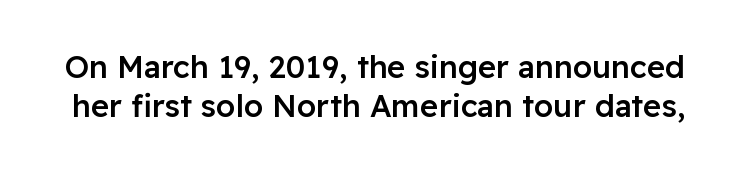
Beneath every word, the page is bare. Letterform terminals end flat and unadorned throughout the passage. Spacing verdict: proportional, widths tailored to each character. Regular leading. In terms of letterspacing, this is plain default setting. Designer's note — italics off, roman on.
